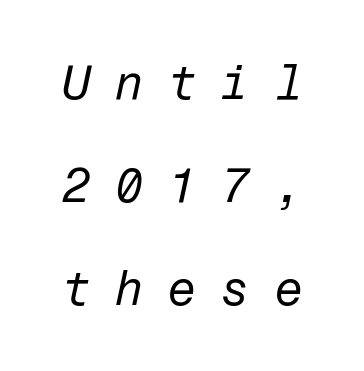
Q: Is the text bold? A: No.
Q: Is the text italic (slanted)? A: Yes, it leans right by about 12 degrees.
Q: Is the text underlined? A: No.
Q: Is the spacing between letters normal or unusually wide? A: Unusually wide.
Q: Is the spacing between lines tight, normal or loose? A: Loose.
Q: Width (condensed, normal, or wide)? A: Normal.
Q: Stroke contrast? A: Low.
Q: x-height? A: Medium.
